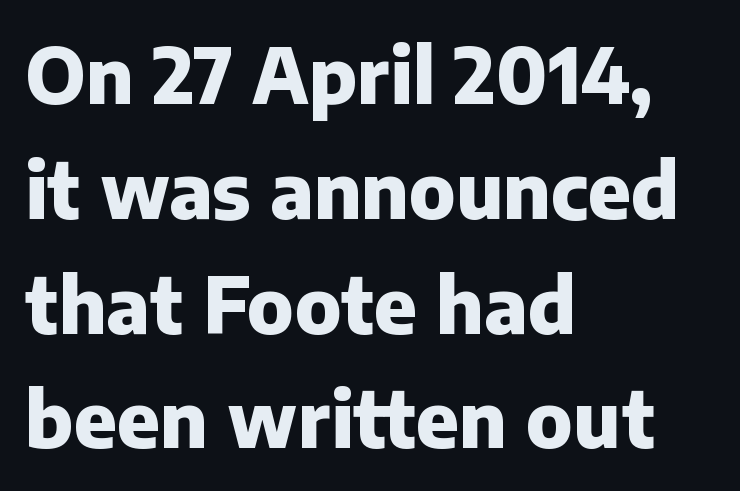
{"serif": "no", "italic": "no", "bold": "yes", "weight": "heavy", "width": "normal", "stroke_contrast": "low", "x_height": "medium", "monospaced": "no", "underline": "no", "align": "left", "line_spacing": "normal", "line_spacing_ratio": 1.51, "letter_spacing": "normal", "letter_spacing_em": 0.0, "glyph_px": 76}
